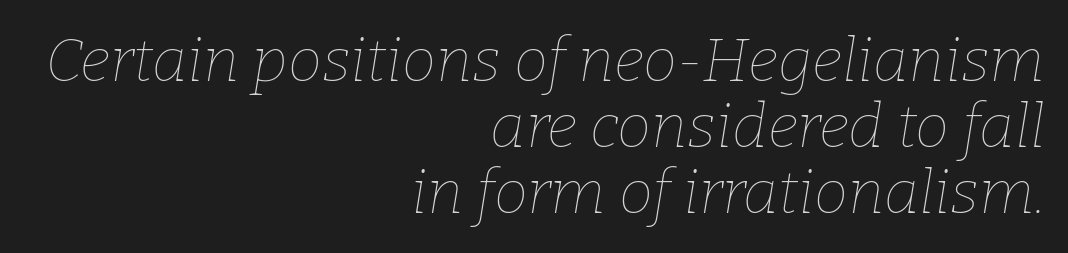
The image shows 61 px thin type, italic (leaning right); set right-aligned, tight line spacing (1.08x), normal letter spacing, not underlined; low stroke contrast and a medium x-height.
